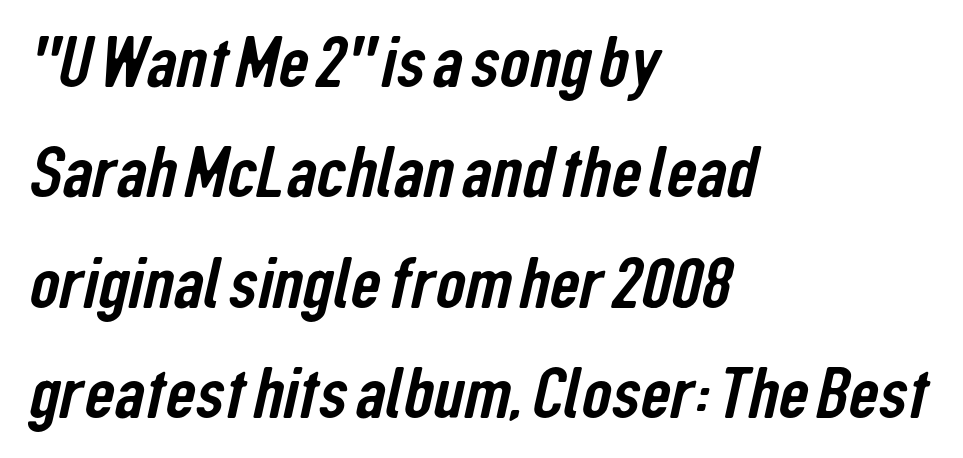
Q: Is the typeface a serif or a sans-serif typeface? A: Sans-serif.
Q: Is the text underlined? A: No.
Q: How is the paragraph aligned? A: Left-aligned.
Q: Is the spacing between letters normal or unusually wide? A: Normal.
Q: Is the spacing between lines tight, normal or loose? A: Normal.
Q: Width (condensed, normal, or wide)? A: Condensed.
Q: Stroke contrast? A: Low.
Q: x-height? A: Medium.
Q: Monospaced? A: No.
